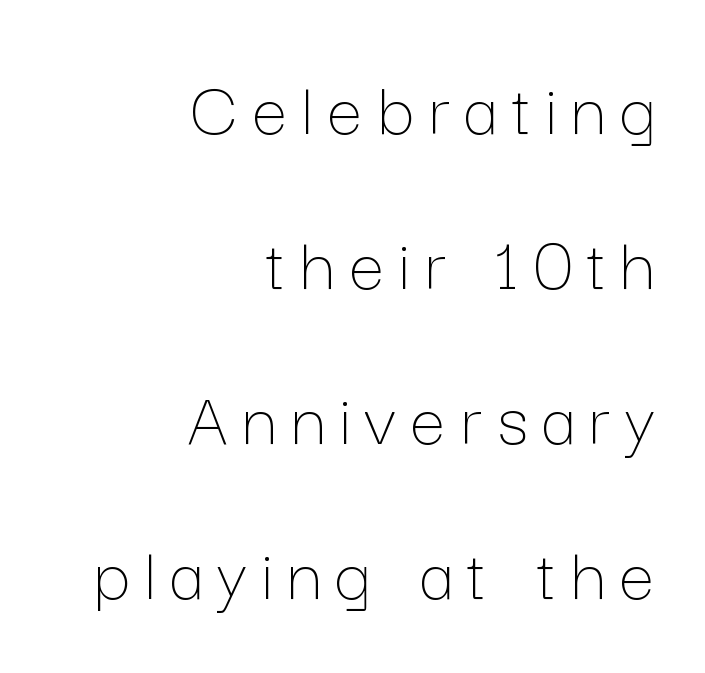
The image shows 79 px thin type, upright; set right-aligned, loose line spacing (1.96x), not underlined; low stroke contrast and a medium x-height.
